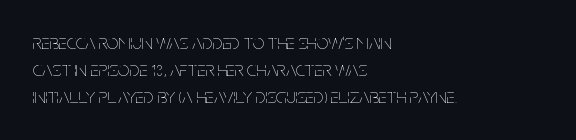
The image shows 21 px text type, upright; set left-aligned, normal line spacing (1.28x), normal letter spacing, not underlined.
